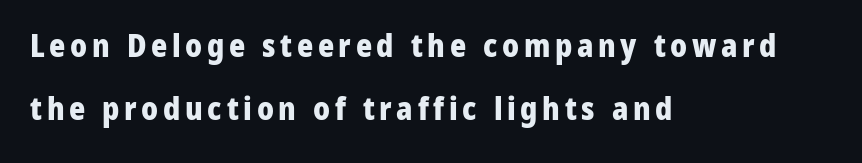
The image shows 31 px heavy sans-serif type, upright; set left-aligned, loose line spacing (2.04x), not underlined; low stroke contrast and a medium x-height.
